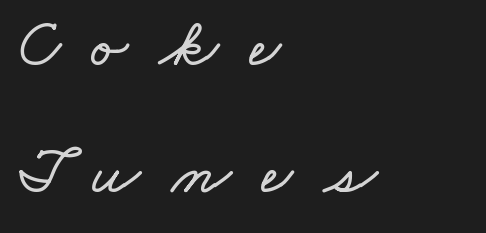
{"width": "wide", "stroke_contrast": "low", "x_height": "small", "monospaced": "no", "underline": "no", "align": "left", "line_spacing_ratio": 1.87, "letter_spacing": "wide", "letter_spacing_em": 0.46, "glyph_px": 68}
